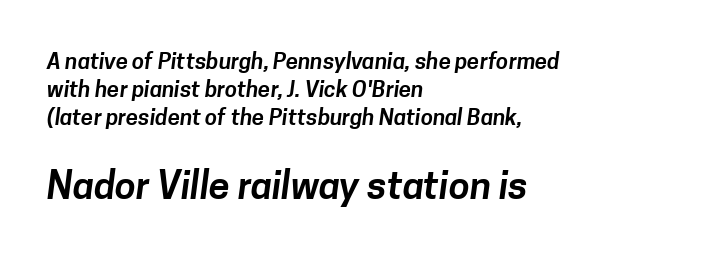
Q: Is the typeface a serif or a sans-serif typeface? A: Sans-serif.
Q: Is the text underlined? A: No.
Q: How is the paragraph aligned? A: Left-aligned.
Q: Is the spacing between letters normal or unusually wide? A: Normal.
Q: Is the spacing between lines tight, normal or loose? A: Normal.
Q: Which block of text is set in a larger size, the first (top) or the second (bottom)? A: The second (bottom) one.
Q: Width (condensed, normal, or wide)? A: Normal.
Q: Stroke contrast? A: Low.
Q: x-height? A: Medium.
Q: Monospaced? A: No.
